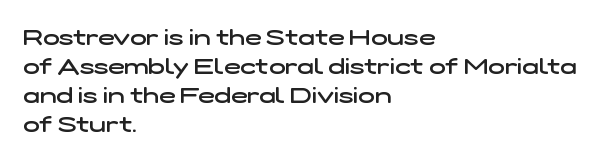
Characters follow at the spacing the type designer built in. Letters rest on an invisible, unmarked baseline. Notice how descenders clear the ascenders below comfortably — that's standard leading. These words are printed semibold, heavier than regular yet not bold.
